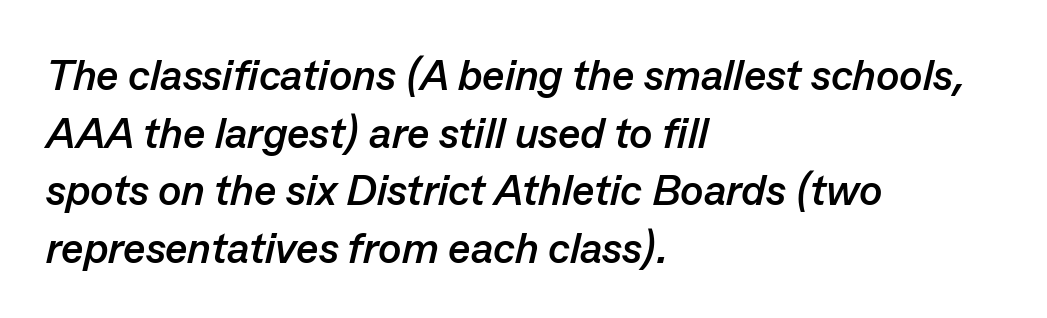
{"italic": "yes", "lean": "right", "slant_degrees": 13, "bold": "yes", "weight": "semibold", "width": "normal", "stroke_contrast": "low", "x_height": "medium", "monospaced": "no", "underline": "no", "align": "left", "line_spacing": "normal", "line_spacing_ratio": 1.34, "letter_spacing": "normal", "letter_spacing_em": 0.0, "glyph_px": 43}
